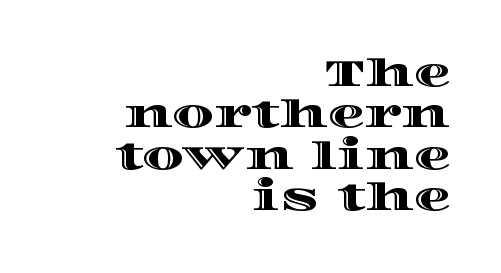
Q: Is the text italic (slanted)? A: No, it is upright.
Q: Is the text underlined? A: No.
Q: How is the paragraph aligned? A: Right-aligned.
Q: Is the spacing between letters normal or unusually wide? A: Normal.
Q: Is the spacing between lines tight, normal or loose? A: Tight.
Q: Width (condensed, normal, or wide)? A: Wide.
Q: x-height? A: Large.
Q: Monospaced? A: No.
